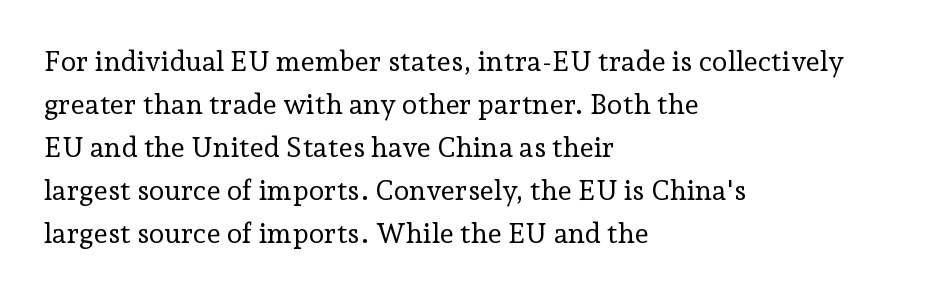
The image shows 28 px regular-weight serif type, upright; set left-aligned, normal line spacing (1.54x), normal letter spacing, not underlined; low stroke contrast and a medium x-height.
